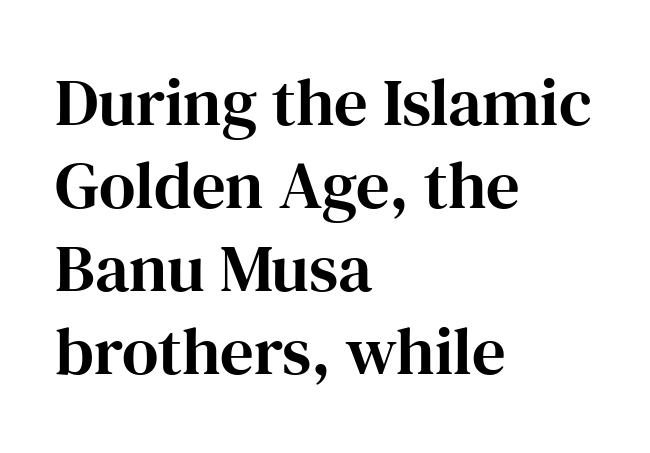
The image shows 67 px serif type, upright; set left-aligned, line spacing 1.24x, normal letter spacing, not underlined; high stroke contrast and a medium x-height.
